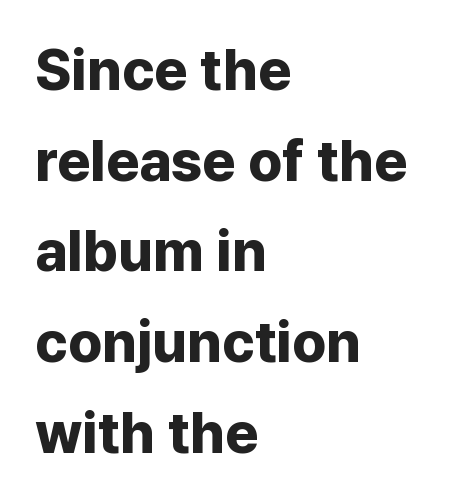
{"serif": "no", "italic": "no", "bold": "yes", "weight": "bold", "width": "normal", "stroke_contrast": "low", "x_height": "medium", "monospaced": "no", "underline": "no", "align": "left", "line_spacing": "normal", "line_spacing_ratio": 1.59, "letter_spacing": "normal", "letter_spacing_em": 0.0, "glyph_px": 57}
